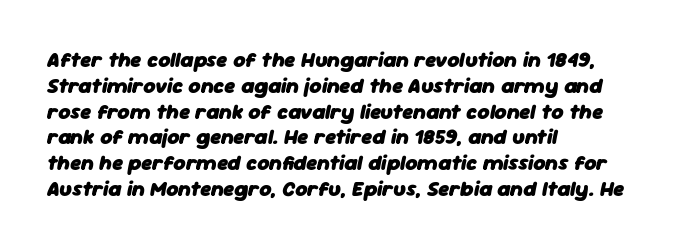
Q: Is the text bold? A: Yes.
Q: Is the text italic (slanted)? A: Yes, it leans right by about 11 degrees.
Q: Is the text underlined? A: No.
Q: How is the paragraph aligned? A: Left-aligned.
Q: Is the spacing between letters normal or unusually wide? A: Normal.
